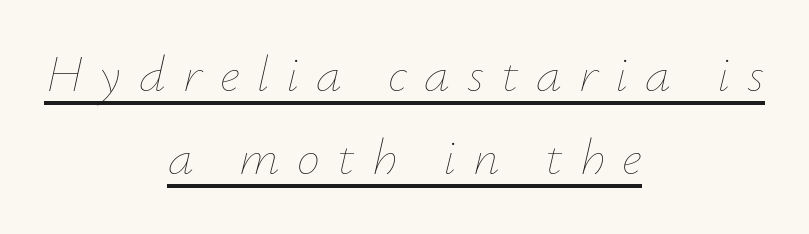
Q: Is the text bold? A: No.
Q: Is the text italic (slanted)? A: Yes, it leans right by about 12 degrees.
Q: Is the text underlined? A: Yes.
Q: How is the paragraph aligned? A: Centered.
Q: Is the spacing between letters normal or unusually wide? A: Unusually wide.
Q: Is the spacing between lines tight, normal or loose? A: Normal.
Q: Width (condensed, normal, or wide)? A: Normal.
Q: Stroke contrast? A: Low.
Q: x-height? A: Small.
Q: Monospaced? A: No.
